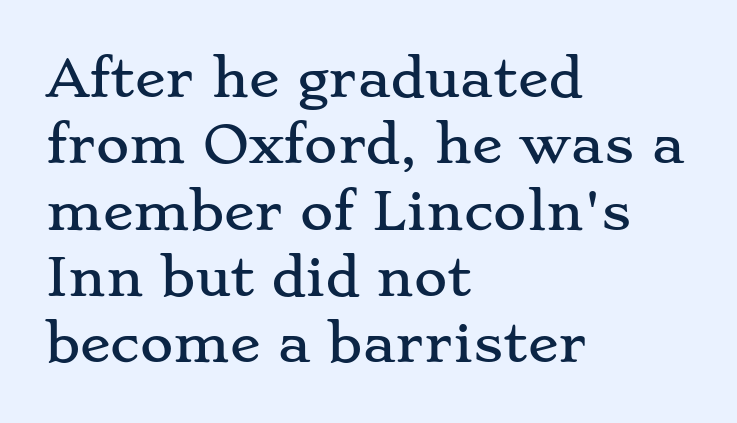
{"serif": "yes", "italic": "no", "width": "wide", "stroke_contrast": "low", "x_height": "small", "monospaced": "no", "underline": "no", "align": "left", "line_spacing": "normal", "line_spacing_ratio": 1.3, "letter_spacing": "normal", "letter_spacing_em": 0.0, "glyph_px": 51}
